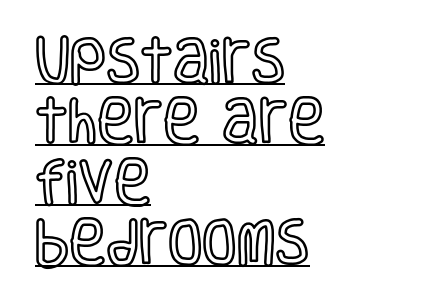
{"italic": "no", "width": "condensed", "x_height": "large", "monospaced": "no", "underline": "yes", "align": "left", "line_spacing_ratio": 1.21, "letter_spacing": "normal", "letter_spacing_em": 0.0, "glyph_px": 50}
